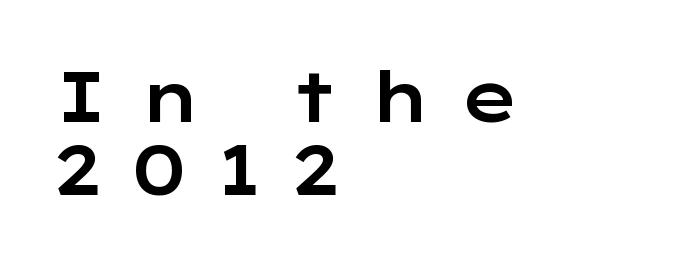
The image shows 70 px wide sans-serif type, upright; set left-aligned, tight line spacing (1.04x), unusually wide letter spacing (+0.39 em), not underlined; low stroke contrast and a medium x-height.
